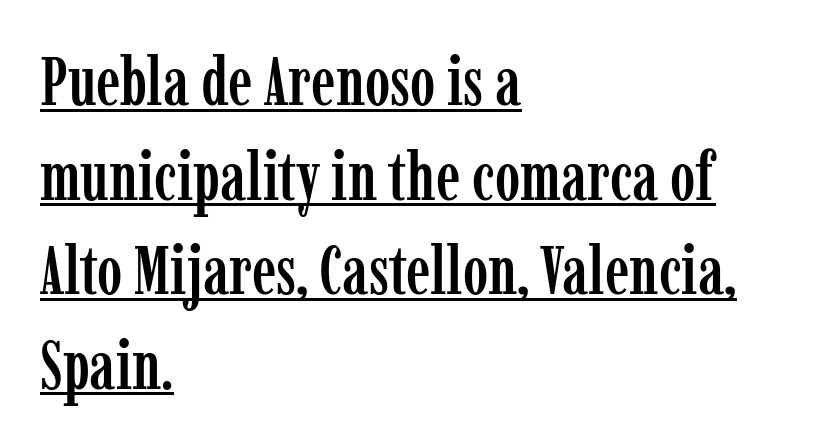
{"serif": "yes", "italic": "no", "width": "condensed", "stroke_contrast": "low", "x_height": "medium", "monospaced": "no", "underline": "yes", "align": "left", "line_spacing": "normal", "line_spacing_ratio": 1.39, "letter_spacing": "normal", "letter_spacing_em": 0.0, "glyph_px": 68}
